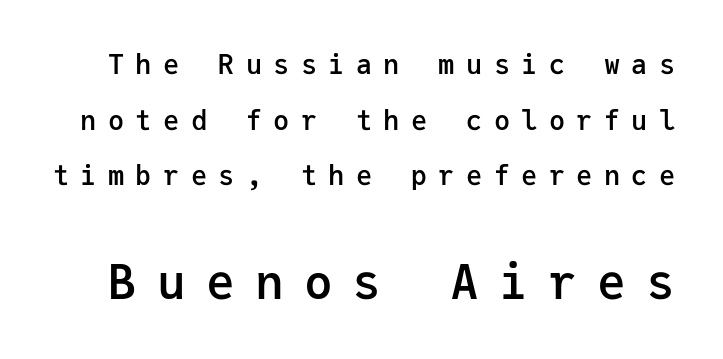
The image shows 48 px semibold sans-serif type, upright, monospaced; set loose line spacing (2.06x), unusually wide letter spacing (+0.42 em), not underlined; the second (bottom) block is 1.78x larger; low stroke contrast and a medium x-height.
